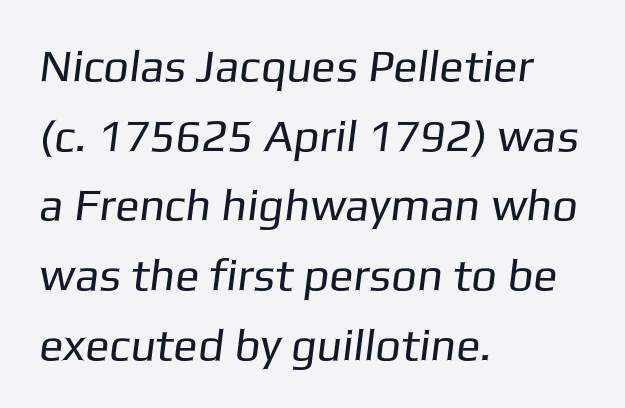
The image shows 45 px regular-weight sans-serif type; set left-aligned, normal line spacing (1.55x), normal letter spacing, not underlined; low stroke contrast and a medium x-height.
